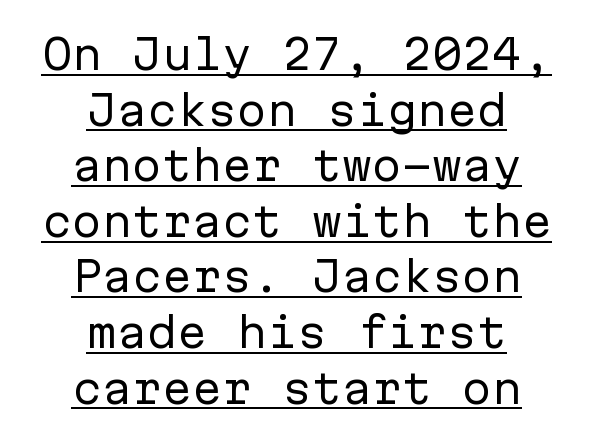
Q: Is the text bold? A: No.
Q: Is the text italic (slanted)? A: No, it is upright.
Q: Is the typeface a serif or a sans-serif typeface? A: Sans-serif.
Q: Is the text underlined? A: Yes.
Q: How is the paragraph aligned? A: Centered.
Q: Is the spacing between letters normal or unusually wide? A: Normal.
Q: Is the spacing between lines tight, normal or loose? A: Normal.
Q: Width (condensed, normal, or wide)? A: Normal.
Q: Stroke contrast? A: Low.
Q: x-height? A: Medium.
Q: Monospaced? A: Yes.
